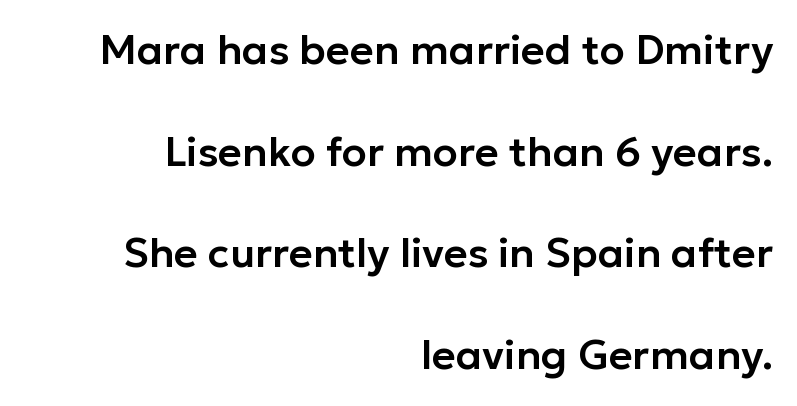
The image shows 41 px sans-serif type, upright; set right-aligned, loose line spacing (2.48x), normal letter spacing, not underlined; low stroke contrast and a medium x-height.
